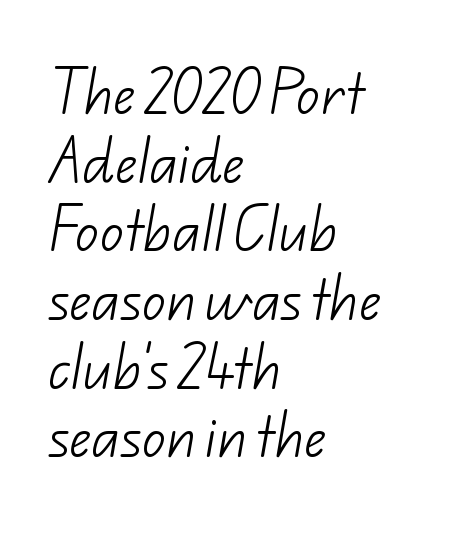
The image shows 48 px light sans-serif type; set left-aligned, normal line spacing (1.43x), normal letter spacing, not underlined; low stroke contrast and a small x-height.
